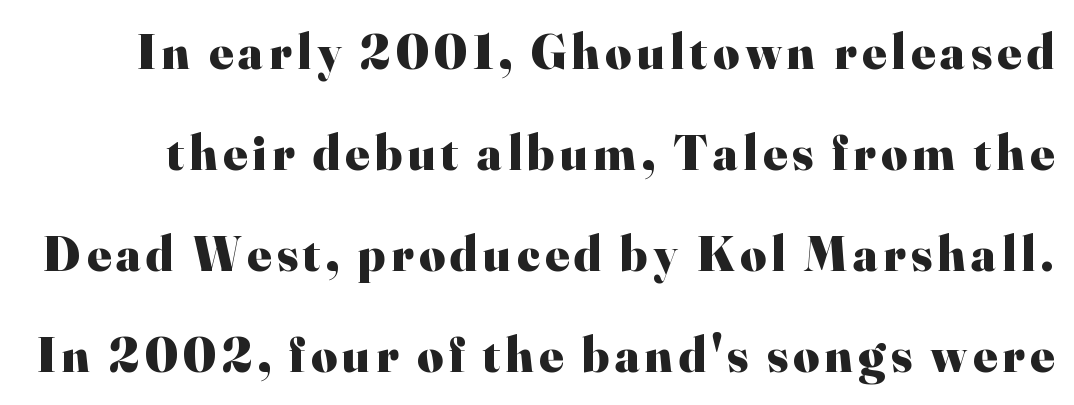
{"serif": "yes", "italic": "no", "bold": "yes", "weight": "heavy", "width": "normal", "stroke_contrast": "high", "x_height": "small", "monospaced": "no", "underline": "no", "line_spacing": "loose", "line_spacing_ratio": 2.02, "glyph_px": 50}
